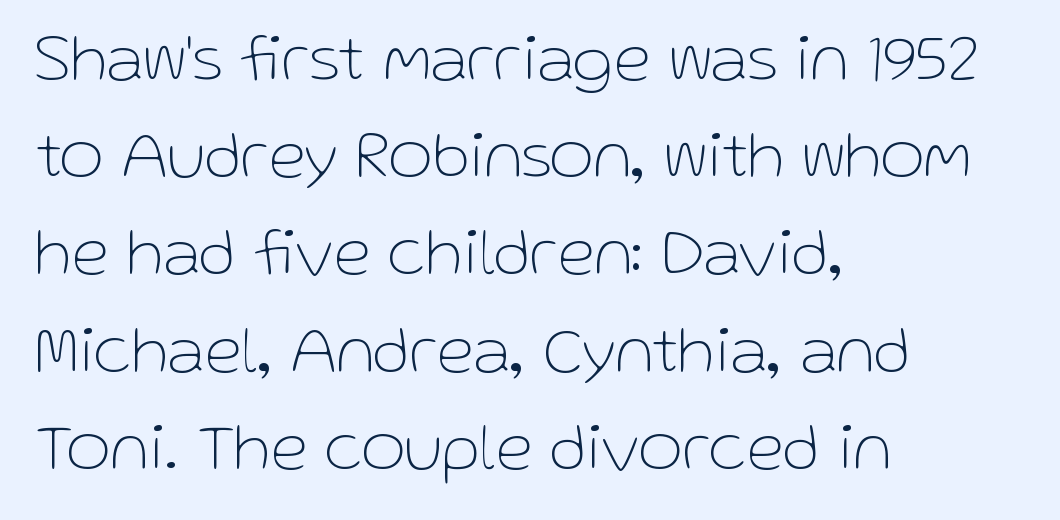
The image shows 68 px thin sans-serif type, upright; set left-aligned, normal line spacing (1.43x), normal letter spacing, not underlined; low stroke contrast and a medium x-height.
